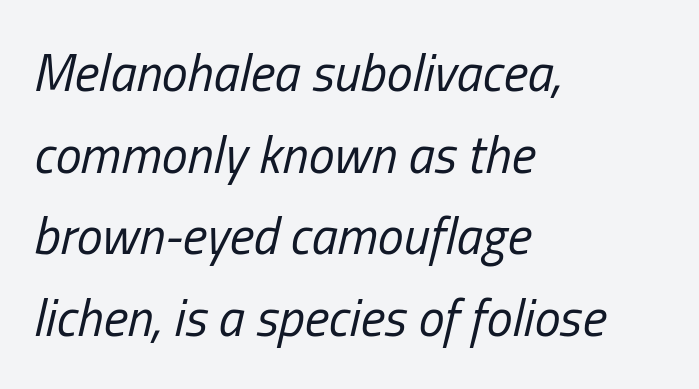
The image shows 52 px regular-weight, condensed type, italic (leaning right); set left-aligned, normal line spacing (1.57x), normal letter spacing, not underlined; low stroke contrast and a medium x-height.
